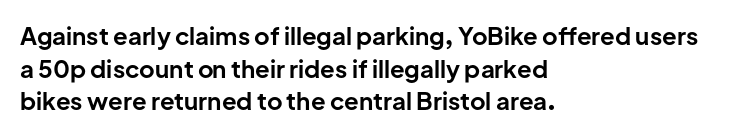
{"italic": "no", "bold": "yes", "underline": "no", "align": "left", "line_spacing": "normal", "line_spacing_ratio": 1.36, "letter_spacing": "normal", "letter_spacing_em": 0.0, "glyph_px": 24}
